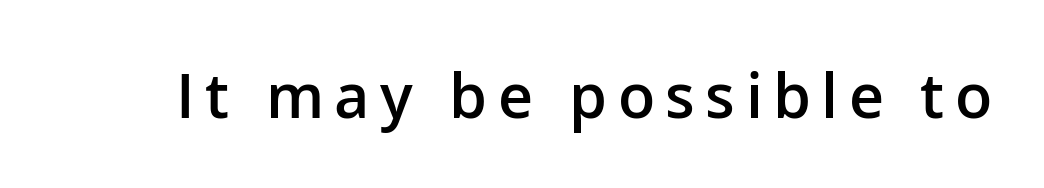
{"serif": "no", "italic": "no", "bold": "semi", "weight": "semibold", "width": "normal", "stroke_contrast": "low", "x_height": "medium", "monospaced": "no", "underline": "no", "glyph_px": 61}
